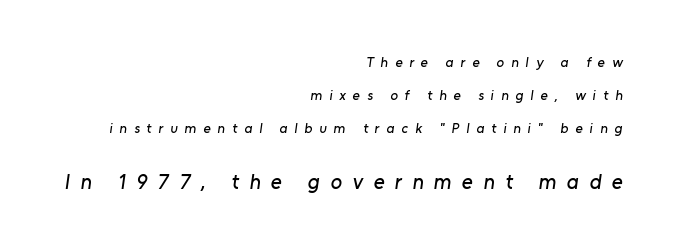
The vertical gap from one line to the next is large. Glance below the letters and you will spot only blank space. The line texture is sparse and dotted thanks to wide tracking. Reading down the block, your eye finds every line finishing at a fixed right position.
